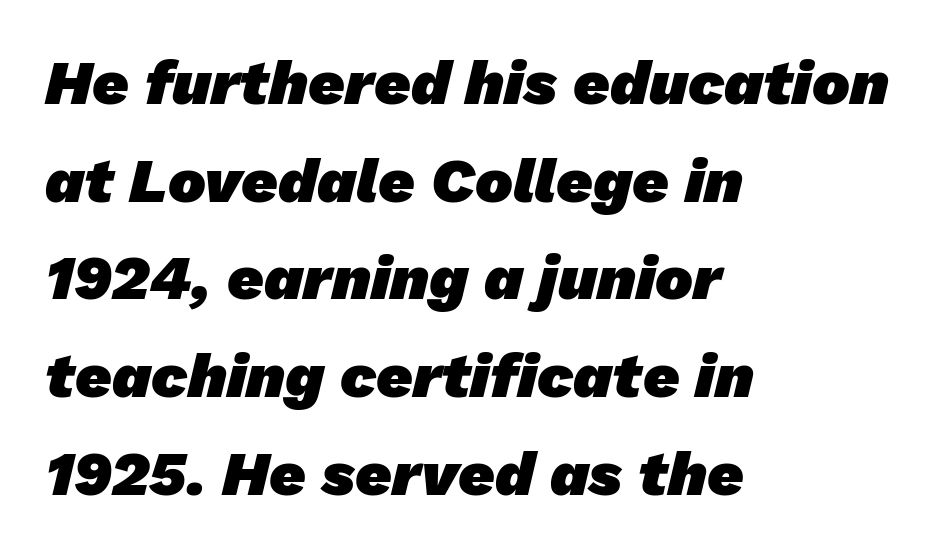
Q: Is the text bold? A: Yes.
Q: Is the typeface a serif or a sans-serif typeface? A: Sans-serif.
Q: Is the text underlined? A: No.
Q: How is the paragraph aligned? A: Left-aligned.
Q: Is the spacing between letters normal or unusually wide? A: Normal.
Q: Is the spacing between lines tight, normal or loose? A: Normal.
Q: Width (condensed, normal, or wide)? A: Normal.
Q: Stroke contrast? A: Low.
Q: x-height? A: Medium.
Q: Monospaced? A: No.
